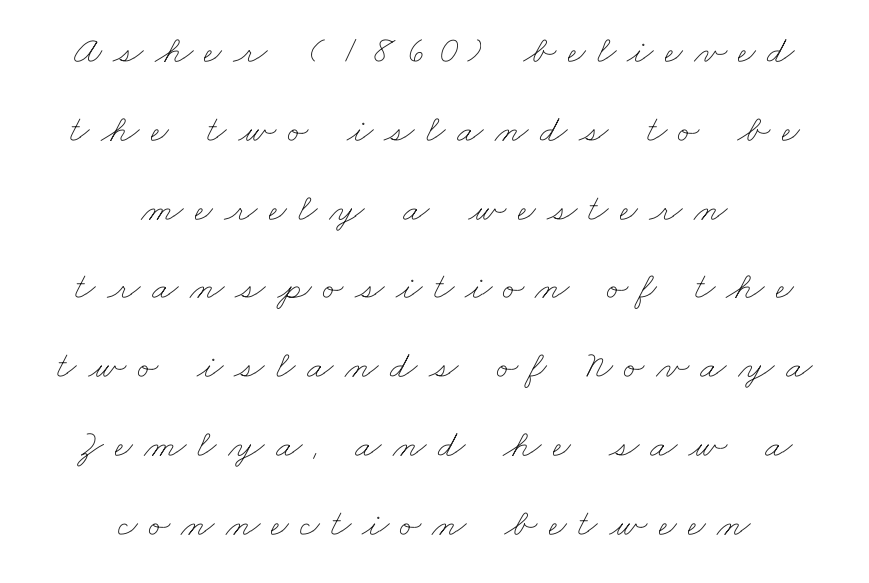
Note the varied advance widths — an 'i' is clearly narrower than an 'm'. Honestly, there is no underline to notice here at all. Honestly, the rows look like they've been pulled way apart. The font is comparable to plain body text, perhaps lighter. Teacher's note: observe the equal gaps on both sides — that is centered alignment. There is plenty of visible air inserted between adjacent glyphs.
